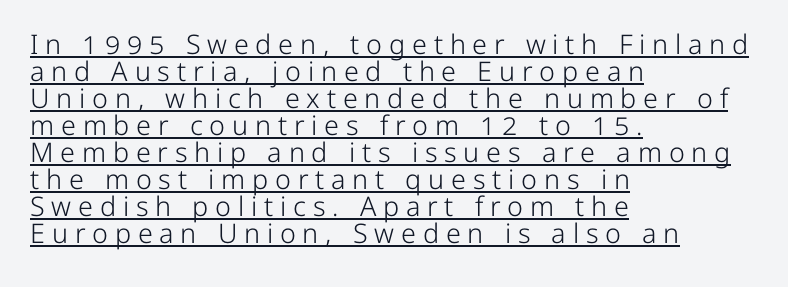
Summary of vertical rhythm: compact, with narrow interline spacing. The letters stand upright; this is a roman face. Each line of the rendering has a horizontal stroke beneath the glyphs. All the whitespace from short lines collects on the right. The tracking jumps out immediately: characters are airy and widely separated. Stems here are at most as thick as an everyday book face.
